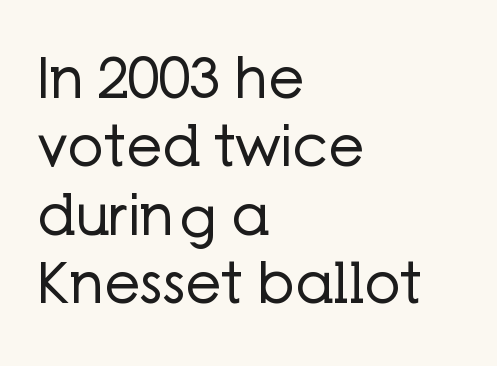
The image shows 56 px regular-weight sans-serif type, upright; set left-aligned, line spacing 1.22x, normal letter spacing, not underlined; low stroke contrast and a medium x-height.
